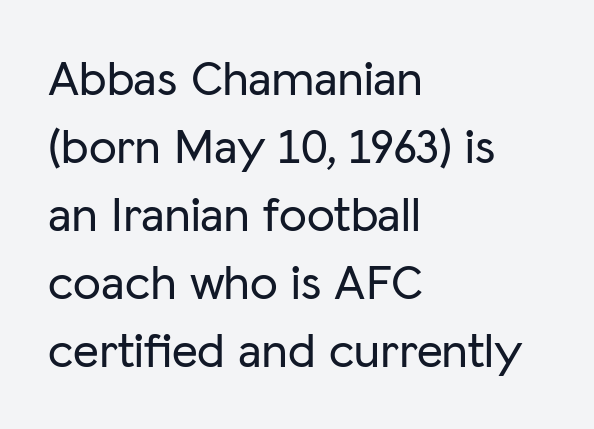
Q: Is the text italic (slanted)? A: No, it is upright.
Q: Is the typeface a serif or a sans-serif typeface? A: Sans-serif.
Q: Is the text underlined? A: No.
Q: How is the paragraph aligned? A: Left-aligned.
Q: Is the spacing between letters normal or unusually wide? A: Normal.
Q: Is the spacing between lines tight, normal or loose? A: Normal.
Q: Width (condensed, normal, or wide)? A: Normal.
Q: Stroke contrast? A: Low.
Q: x-height? A: Medium.
Q: Monospaced? A: No.
